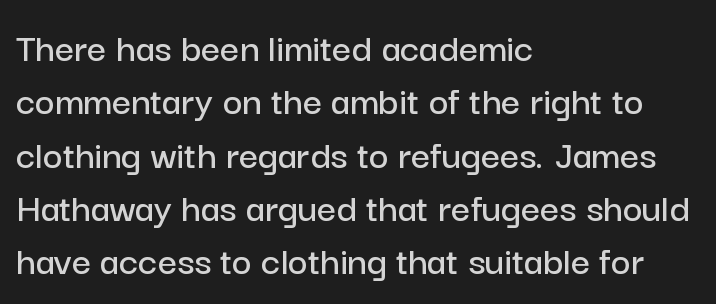
The image shows 42 px sans-serif type, upright; set left-aligned, normal line spacing (1.27x), normal letter spacing, not underlined; low stroke contrast and a medium x-height.
